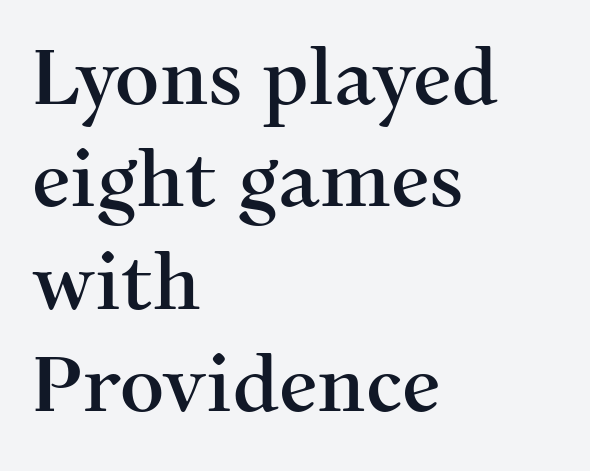
{"serif": "yes", "italic": "no", "width": "normal", "stroke_contrast": "medium", "x_height": "medium", "monospaced": "no", "underline": "no", "align": "left", "line_spacing": "normal", "line_spacing_ratio": 1.33, "letter_spacing": "normal", "letter_spacing_em": 0.0, "glyph_px": 77}
